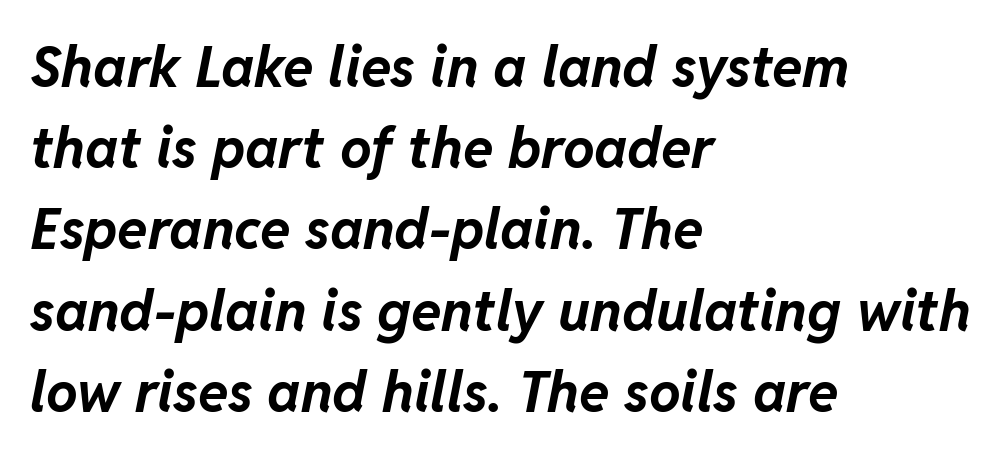
Q: Is the text bold? A: Yes.
Q: Is the text italic (slanted)? A: Yes, it leans right by about 11 degrees.
Q: Is the text underlined? A: No.
Q: How is the paragraph aligned? A: Left-aligned.
Q: Is the spacing between letters normal or unusually wide? A: Normal.
Q: Is the spacing between lines tight, normal or loose? A: Normal.
Q: Width (condensed, normal, or wide)? A: Normal.
Q: Stroke contrast? A: Low.
Q: x-height? A: Medium.
Q: Monospaced? A: No.
